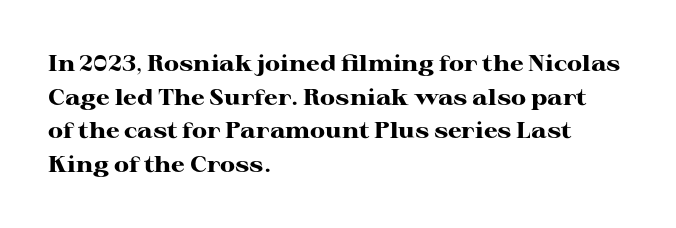
{"italic": "no", "bold": "yes", "underline": "no", "align": "left", "line_spacing": "normal", "line_spacing_ratio": 1.53, "letter_spacing": "normal", "letter_spacing_em": 0.0, "glyph_px": 22}
